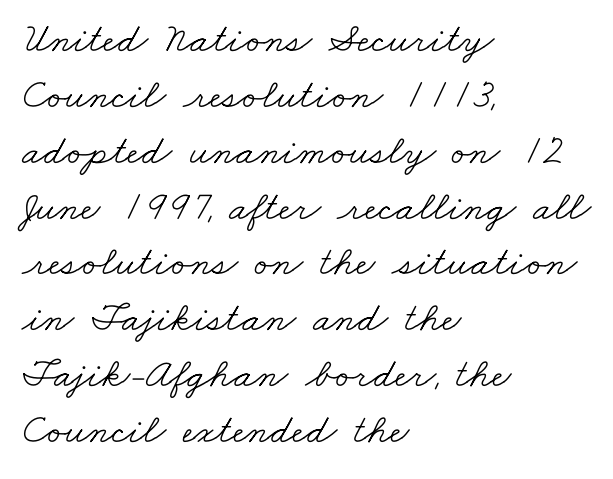
A classic flush-left, rag-right setting is used for this passage. Leading matches the norm, producing a regular column. Stroke thickness stays within the range of a standard reading face or lighter. Check the space under the baseline: it is left empty. Characters follow at the spacing the type designer built in. The face used here is proportionally spaced, like ordinary book or web type.
